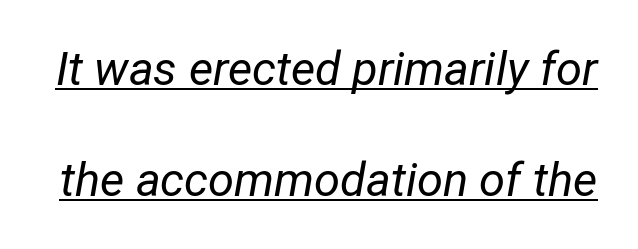
The image shows 47 px regular-weight, condensed type, italic (leaning right); set loose line spacing (2.36x), normal letter spacing, underlined; low stroke contrast and a medium x-height.
